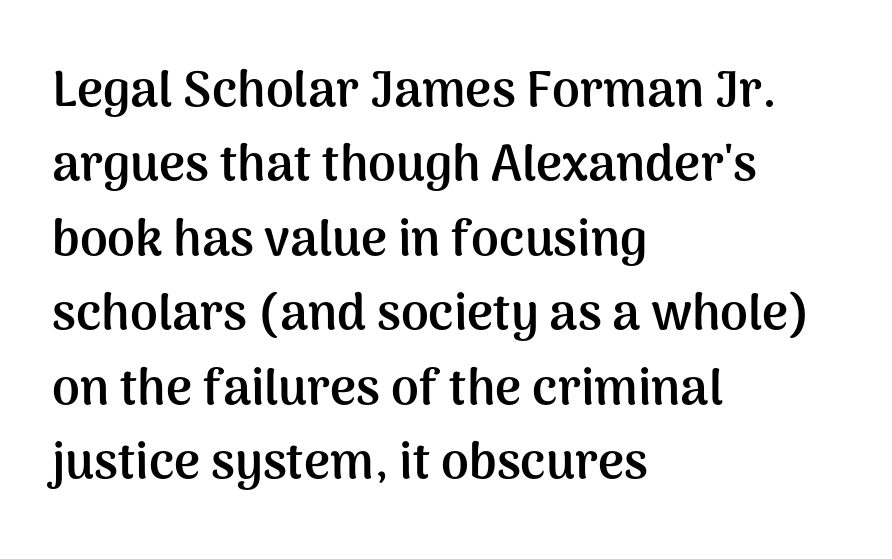
The image shows 50 px semibold sans-serif type, upright; set left-aligned, normal line spacing (1.49x), normal letter spacing, not underlined; medium stroke contrast and a medium x-height.
